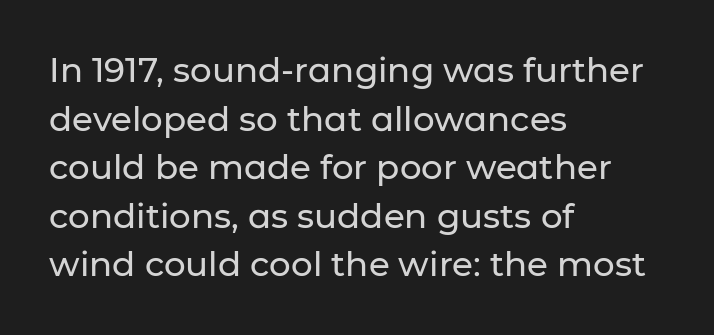
The image shows 34 px sans-serif type, upright; set left-aligned, normal line spacing (1.43x), normal letter spacing, not underlined; low stroke contrast and a medium x-height.
